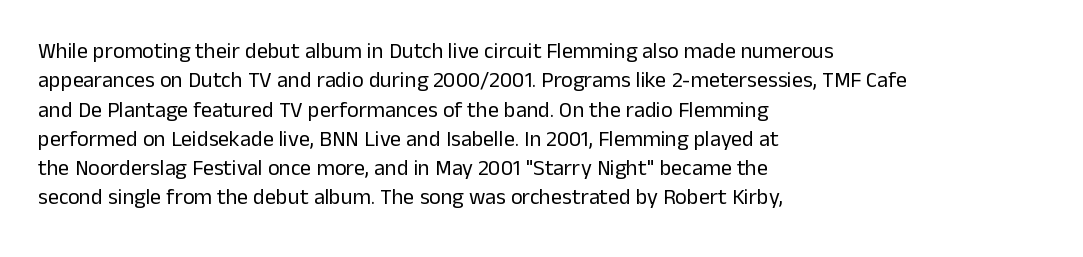
Q: Is the text bold? A: No.
Q: Is the text italic (slanted)? A: No, it is upright.
Q: Is the text underlined? A: No.
Q: How is the paragraph aligned? A: Left-aligned.
Q: Is the spacing between letters normal or unusually wide? A: Normal.
Q: Is the spacing between lines tight, normal or loose? A: Normal.
